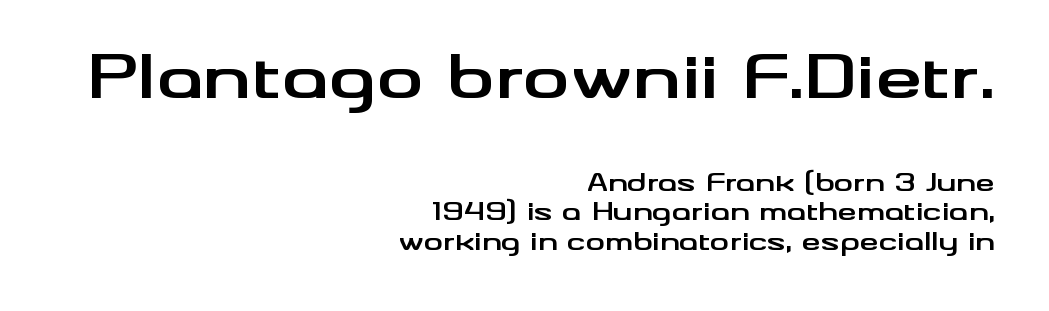
{"serif": "no", "italic": "no", "bold": "yes", "weight": "bold", "width": "wide", "stroke_contrast": "medium", "x_height": "small", "monospaced": "no", "underline": "no", "align": "right", "line_spacing_ratio": 1.22, "letter_spacing": "normal", "letter_spacing_em": 0.0, "larger_block": "first", "size_ratio": 2.46, "glyph_px": 59}
